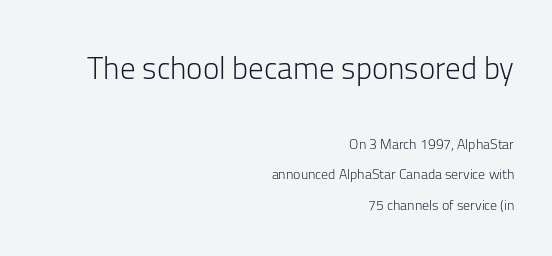
The image shows 31 px light sans-serif type, upright; set right-aligned, loose line spacing (2.17x), normal letter spacing, not underlined; the first (top) block is 2.21x larger; low stroke contrast and a medium x-height.
